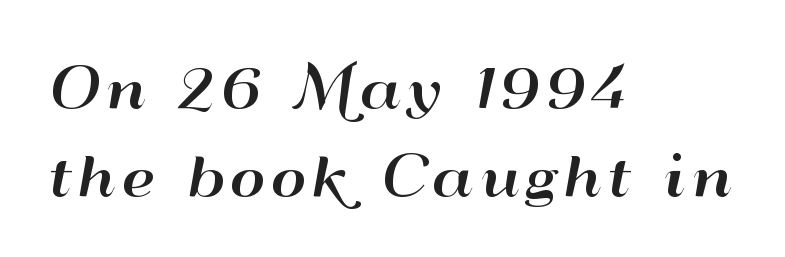
Vertical spacing — default. The passage shown is not underscored anywhere. What kind of face is this? One without serifs — a sans. The face used here is proportionally spaced, like ordinary book or web type. One-word summary of the alignment: left.
